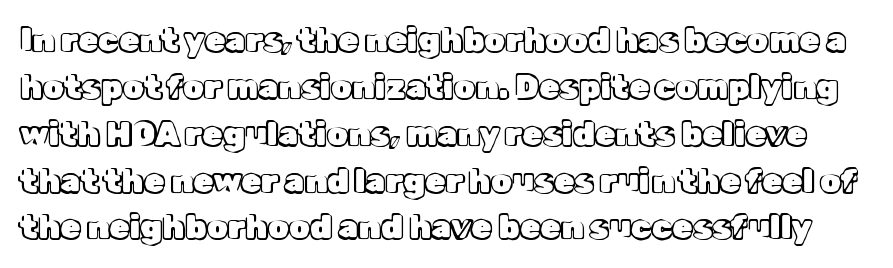
The image shows 33 px text type, upright; set normal line spacing (1.42x), normal letter spacing, not underlined; a medium x-height.
